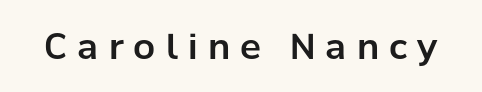
Q: Is the text italic (slanted)? A: No, it is upright.
Q: Is the typeface a serif or a sans-serif typeface? A: Sans-serif.
Q: Is the text underlined? A: No.
Q: Is the spacing between letters normal or unusually wide? A: Unusually wide.
Q: Width (condensed, normal, or wide)? A: Normal.
Q: Stroke contrast? A: Low.
Q: x-height? A: Medium.
Q: Monospaced? A: No.
